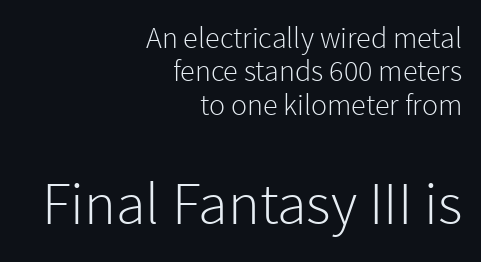
The glyphs in this specimen are sans serif. The font sits on the lighter half of the weight spectrum, regular included. These lines keep a tight, regular rhythm from letter to letter. Every stem runs plumb, perpendicular to the baseline.
